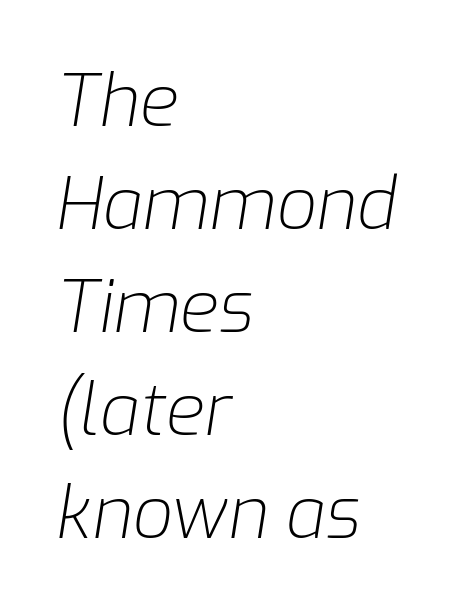
Q: Is the text bold? A: No.
Q: Is the text italic (slanted)? A: Yes, it leans right by about 9 degrees.
Q: Is the text underlined? A: No.
Q: How is the paragraph aligned? A: Left-aligned.
Q: Is the spacing between letters normal or unusually wide? A: Normal.
Q: Is the spacing between lines tight, normal or loose? A: Normal.
Q: Width (condensed, normal, or wide)? A: Normal.
Q: Stroke contrast? A: Low.
Q: x-height? A: Medium.
Q: Monospaced? A: No.
